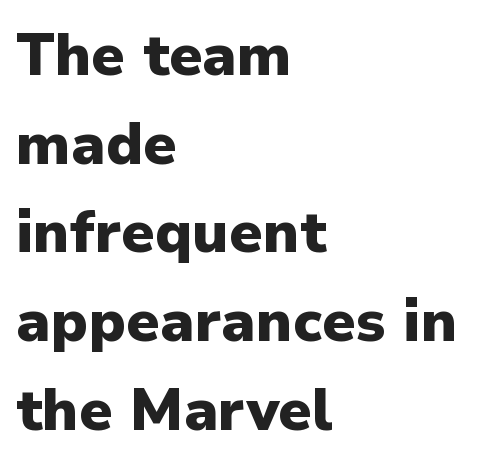
Q: Is the text bold? A: Yes.
Q: Is the text italic (slanted)? A: No, it is upright.
Q: Is the typeface a serif or a sans-serif typeface? A: Sans-serif.
Q: Is the text underlined? A: No.
Q: How is the paragraph aligned? A: Left-aligned.
Q: Is the spacing between letters normal or unusually wide? A: Normal.
Q: Is the spacing between lines tight, normal or loose? A: Normal.
Q: Width (condensed, normal, or wide)? A: Normal.
Q: Stroke contrast? A: Low.
Q: x-height? A: Medium.
Q: Monospaced? A: No.
